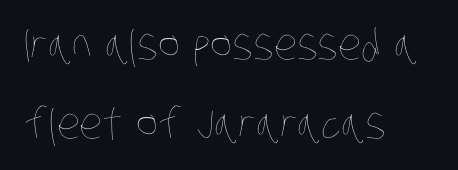
{"bold": "no", "weight": "thin", "width": "condensed", "stroke_contrast": "low", "x_height": "large", "monospaced": "no", "underline": "no", "align": "left", "line_spacing_ratio": 1.87, "letter_spacing": "normal", "letter_spacing_em": 0.0, "glyph_px": 42}
